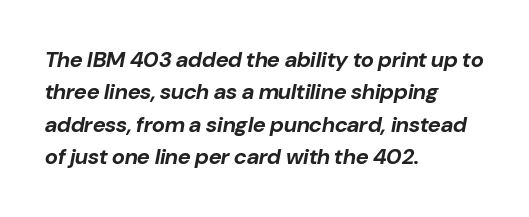
The image shows 22 px bold type, italic (leaning right); set left-aligned, normal line spacing (1.47x), normal letter spacing, not underlined.
